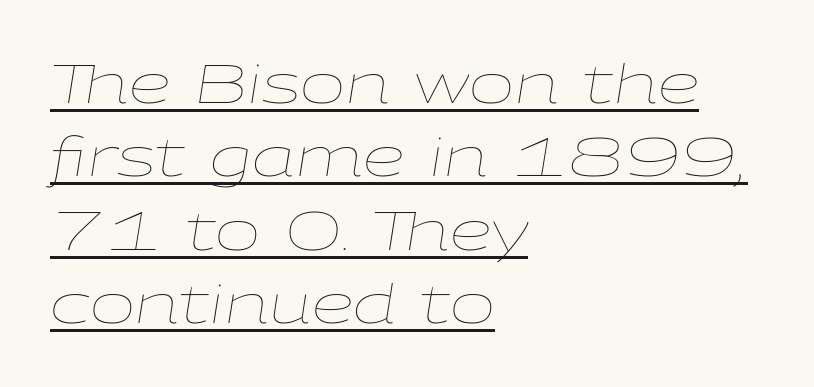
Quick note: underline on. Letter spacing: default. Emphasis-style slanted type is in use. The letters advance in unequal steps, a hallmark of proportional type. Weight: in the light-to-regular range.
